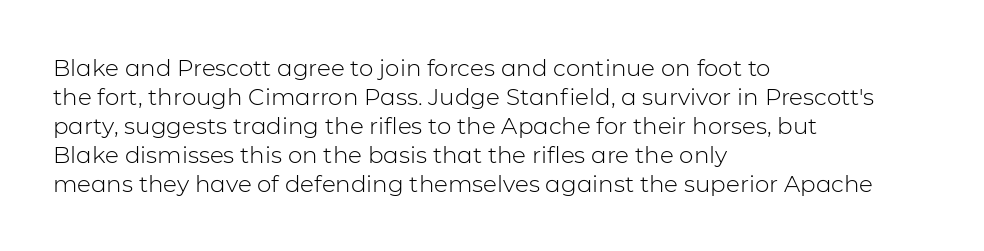
A typesetter would call this zero additional tracking. If you drew a line through each stem, it would be perfectly vertical. This block has exactly the height ordinary leading produces. Teacher's note: observe the even left margin — that is flush-left alignment. The area under the type is left untouched. This is not heavy type; no bold has been used.
